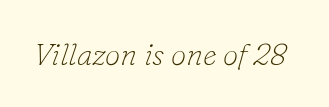
I'd call this a serif setting — the letters wear small feet. The specimen omits any rule beneath the text block's lines. Looks like regular typesetting: each glyph gets only the width it needs. Between one letter and the next there's only the usual sliver of space. The whole block is typeset with a tilt.
